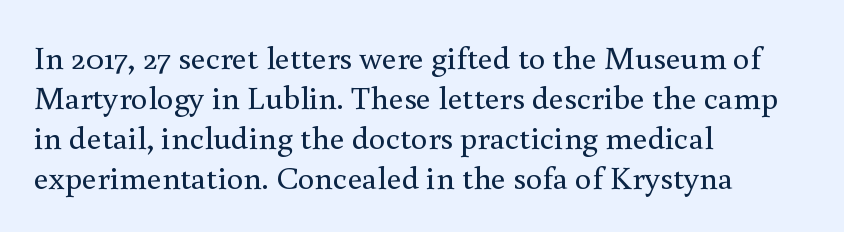
The passage shown is not underscored anywhere. Note the varied advance widths — an 'i' is clearly narrower than an 'm'. Is the block centered? No — it sits flush against the left margin. The weight tops out at a normal text grade. Do the letters lean? They stand straight. Old-style or modern, the face here clearly has serifs.
